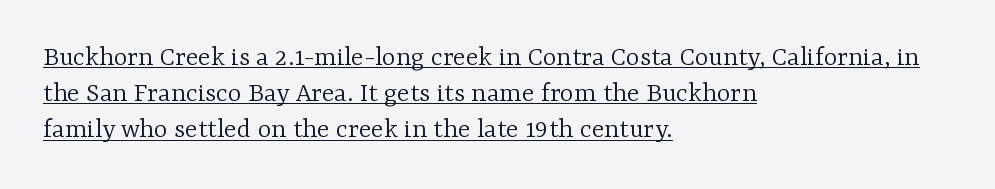
The image shows 29 px light serif type, upright; set left-aligned, normal line spacing (1.25x), normal letter spacing, underlined; low stroke contrast and a medium x-height.
